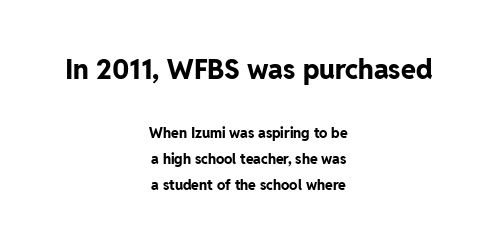
The image shows 27 px bold type, upright; set centered, line spacing 1.86x, normal letter spacing, not underlined; the first (top) block is 1.93x larger.
